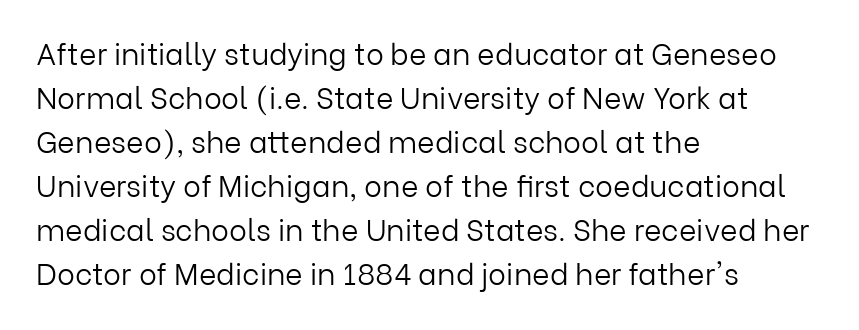
Unmarked baselines from the first word to the last. Quick note: interline space is typical. Vertical stems look standard width or narrower in stroke. Students, note that the glyphs here touch the page at normal intervals. Every row of glyphs begins at an identical x-position on the left. The characters display no serif detailing; their extremities are plain.
